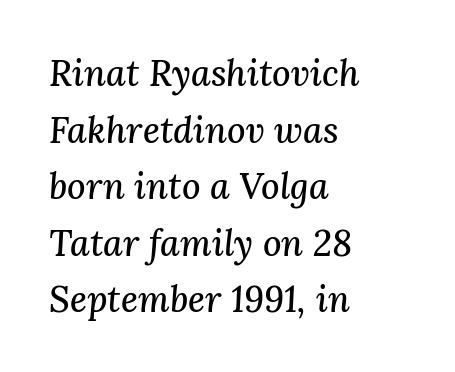
{"serif": "yes", "italic": "yes", "lean": "right", "slant_degrees": 3, "width": "normal", "stroke_contrast": "medium", "x_height": "medium", "monospaced": "no", "underline": "no", "align": "left", "line_spacing": "normal", "line_spacing_ratio": 1.57, "letter_spacing": "normal", "letter_spacing_em": 0.0, "glyph_px": 36}
